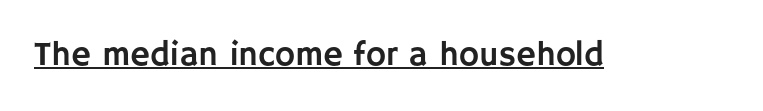
{"serif": "no", "italic": "no", "width": "normal", "stroke_contrast": "low", "x_height": "large", "monospaced": "no", "underline": "yes", "letter_spacing": "normal", "letter_spacing_em": 0.0, "glyph_px": 34}
